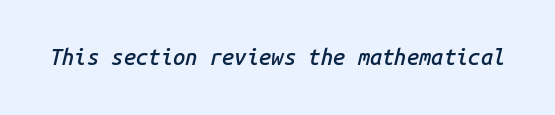
These lines keep a tight, regular rhythm from letter to letter. Clear beneath every line of the passage. The passage shown is semibold, sitting just below true bold. Designer's note — italics engaged.
